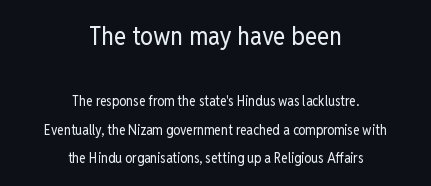
Q: Is the text bold? A: No.
Q: Is the text italic (slanted)? A: No, it is upright.
Q: Is the text underlined? A: No.
Q: How is the paragraph aligned? A: Centered.
Q: Is the spacing between letters normal or unusually wide? A: Normal.
Q: Is the spacing between lines tight, normal or loose? A: Loose.
Q: Which block of text is set in a larger size, the first (top) or the second (bottom)? A: The first (top) one.
